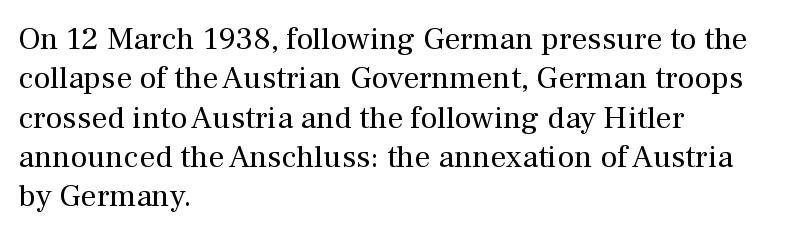
The image shows 32 px regular-weight serif type, upright; set left-aligned, line spacing 1.23x, normal letter spacing, not underlined; medium stroke contrast and a medium x-height.
